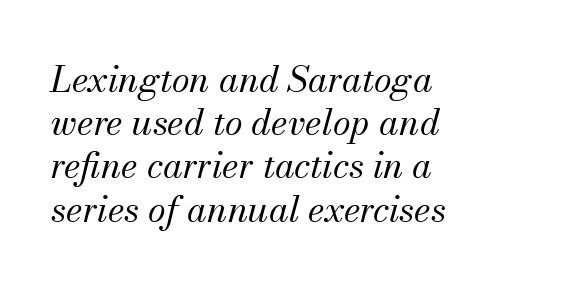
{"serif": "yes", "italic": "yes", "lean": "right", "slant_degrees": 13, "bold": "no", "weight": "regular", "width": "normal", "stroke_contrast": "medium", "x_height": "small", "monospaced": "no", "underline": "no", "align": "left", "line_spacing_ratio": 1.2, "letter_spacing": "normal", "letter_spacing_em": 0.0, "glyph_px": 36}
